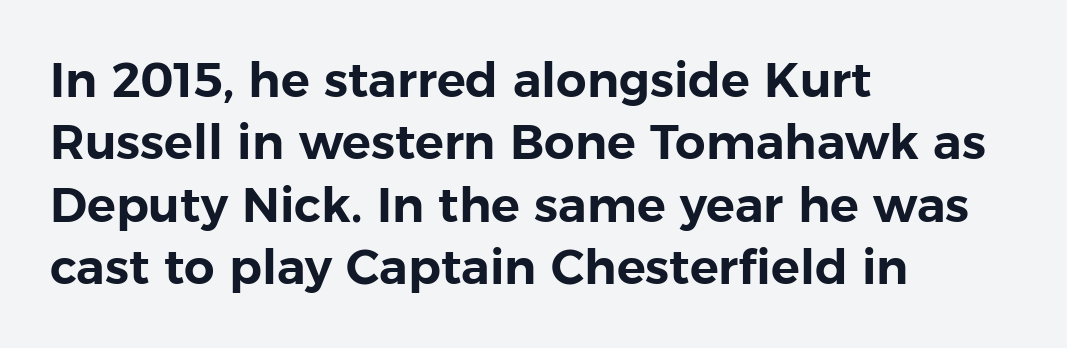
Typeset ragged right — the left edge is the straight one. These lines are rendered in a variable-pitch font. Decoration check: the copy has no underline. In terms of letterspacing, this is plain default setting. When letters stand straight like this, we call the style roman or upright. The leading is moderate, giving the passage an even texture.
